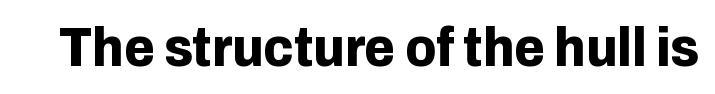
{"serif": "no", "italic": "no", "bold": "yes", "weight": "bold", "width": "normal", "stroke_contrast": "low", "x_height": "medium", "monospaced": "no", "underline": "no", "letter_spacing": "normal", "letter_spacing_em": 0.0, "glyph_px": 56}
